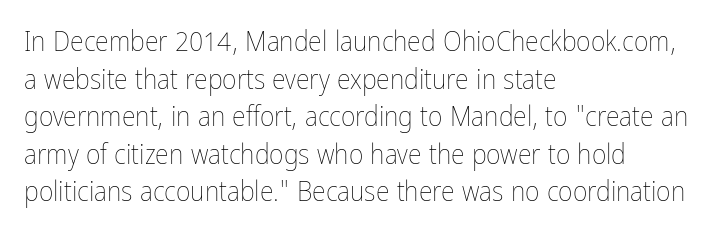
The image shows 28 px thin, condensed type, upright; set left-aligned, normal line spacing (1.34x), normal letter spacing, not underlined; low stroke contrast and a medium x-height.
